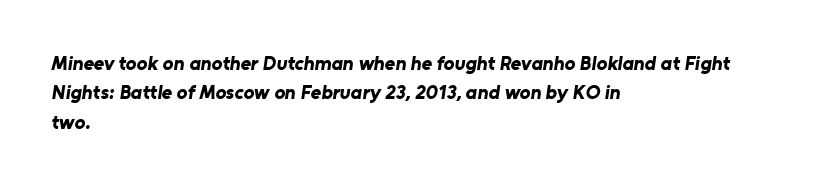
{"bold": "yes", "underline": "no", "align": "left", "line_spacing": "normal", "line_spacing_ratio": 1.47, "letter_spacing": "normal", "letter_spacing_em": 0.0, "glyph_px": 20}
